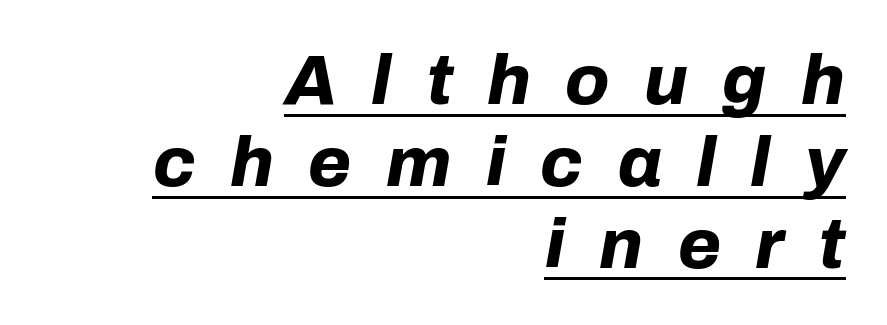
The tracking jumps out immediately: characters are airy and widely separated. Right-aligned paragraph, ragged on the left. Character widths vary here, with narrow letters taking less room than wide ones. Compared with an ordinary text face, these strokes are far heavier — a full bold.
